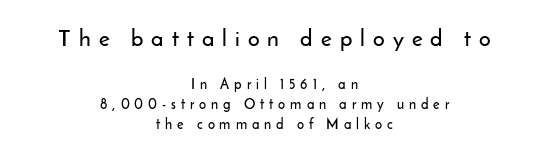
{"italic": "no", "underline": "no", "align": "center", "line_spacing": "normal", "line_spacing_ratio": 1.45, "letter_spacing": "wide", "letter_spacing_em": 0.35, "larger_block": "first", "size_ratio": 1.64, "glyph_px": 23}
